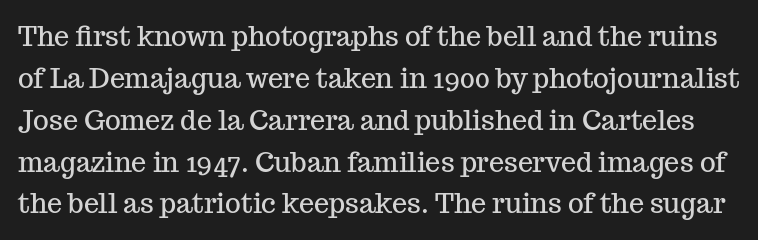
{"italic": "no", "underline": "no", "line_spacing": "normal", "line_spacing_ratio": 1.55, "letter_spacing": "normal", "letter_spacing_em": 0.0, "glyph_px": 27}
